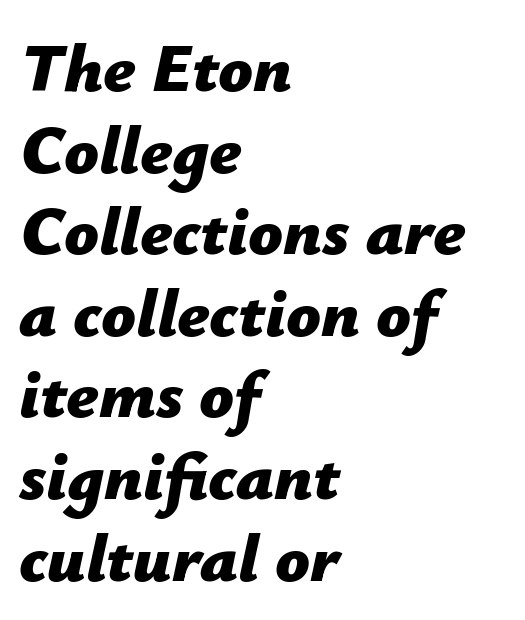
{"italic": "yes", "lean": "right", "slant_degrees": 12, "bold": "yes", "weight": "bold", "width": "normal", "stroke_contrast": "low", "x_height": "medium", "monospaced": "no", "underline": "no", "align": "left", "line_spacing_ratio": 1.2, "letter_spacing": "normal", "letter_spacing_em": 0.0, "glyph_px": 68}
